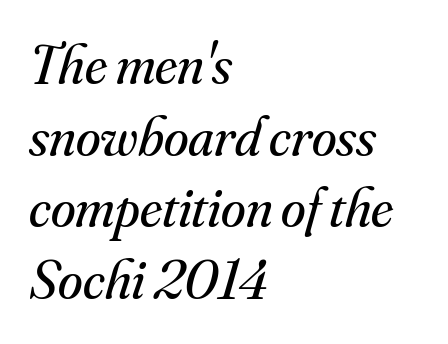
Q: Is the text bold? A: No.
Q: Is the text italic (slanted)? A: Yes, it leans right by about 16 degrees.
Q: Is the typeface a serif or a sans-serif typeface? A: Serif.
Q: Is the text underlined? A: No.
Q: How is the paragraph aligned? A: Left-aligned.
Q: Is the spacing between letters normal or unusually wide? A: Normal.
Q: Is the spacing between lines tight, normal or loose? A: Normal.
Q: Width (condensed, normal, or wide)? A: Normal.
Q: Stroke contrast? A: Medium.
Q: x-height? A: Small.
Q: Monospaced? A: No.
